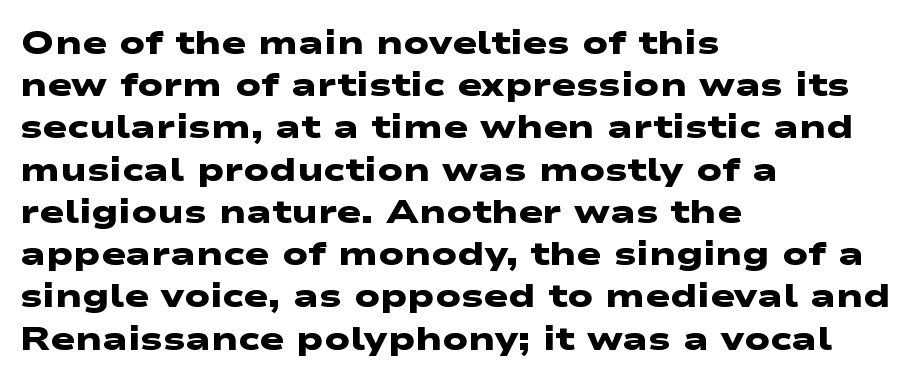
The image shows 33 px heavy, wide sans-serif type; set left-aligned, normal line spacing (1.28x), normal letter spacing, not underlined; low stroke contrast and a medium x-height.
